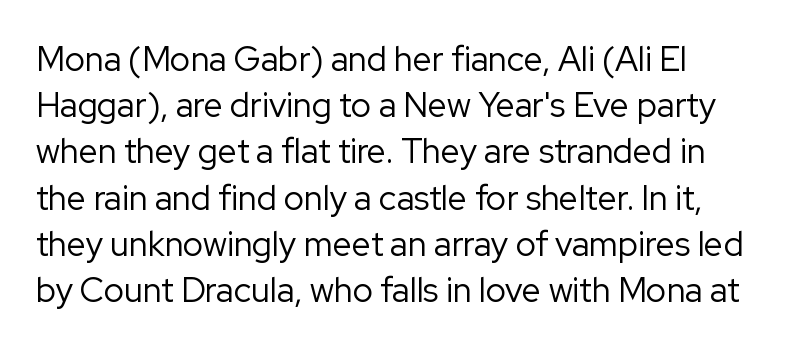
The image shows 34 px regular-weight sans-serif type, upright; set normal line spacing (1.36x), normal letter spacing, not underlined; low stroke contrast and a medium x-height.
